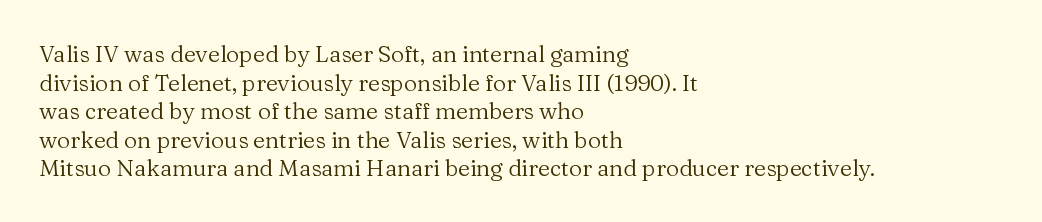
Beneath every word, the page is bare. On a weight scale, this lands at 450 or below. Look at the tracking — it's just the regular setting, nothing added. The typesetter chose a ragged-right arrangement here. Upright lettering throughout.
